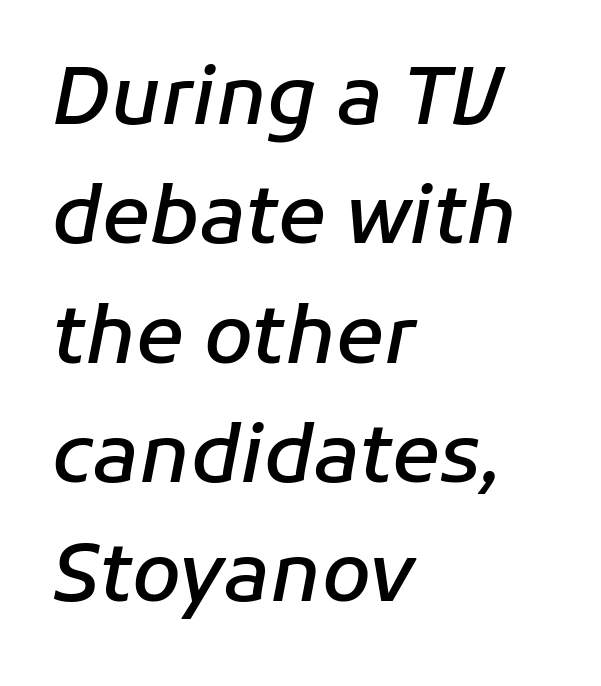
{"italic": "yes", "lean": "right", "slant_degrees": 11, "bold": "semi", "weight": "semibold", "width": "normal", "stroke_contrast": "low", "x_height": "medium", "monospaced": "no", "underline": "no", "align": "left", "line_spacing": "normal", "line_spacing_ratio": 1.51, "letter_spacing": "normal", "letter_spacing_em": 0.0, "glyph_px": 79}
